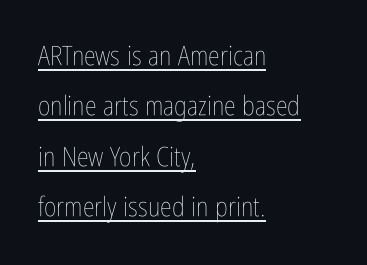
The weight would be labelled regular, book, light, or lighter still. Caption: standard tracking, unaltered. Does the copy run flush right? No — it runs flush left. Posture: straight, roman, zero tilt. The words here are underlined.
